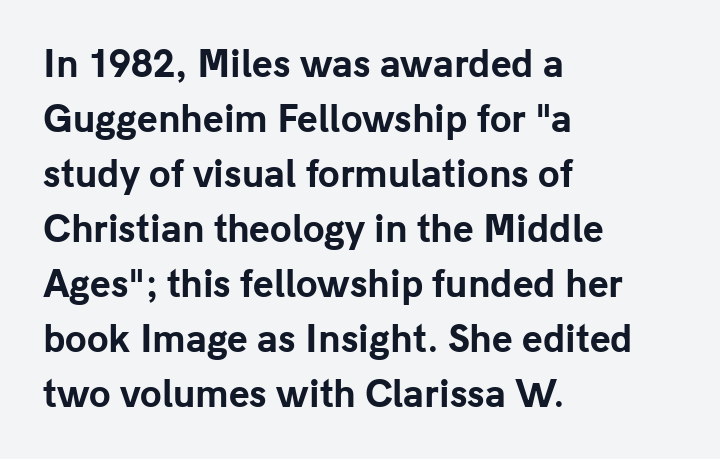
{"serif": "no", "italic": "no", "bold": "yes", "weight": "bold", "width": "normal", "stroke_contrast": "low", "x_height": "medium", "monospaced": "no", "underline": "no", "align": "left", "line_spacing": "normal", "line_spacing_ratio": 1.57, "letter_spacing": "normal", "letter_spacing_em": 0.0, "glyph_px": 35}
